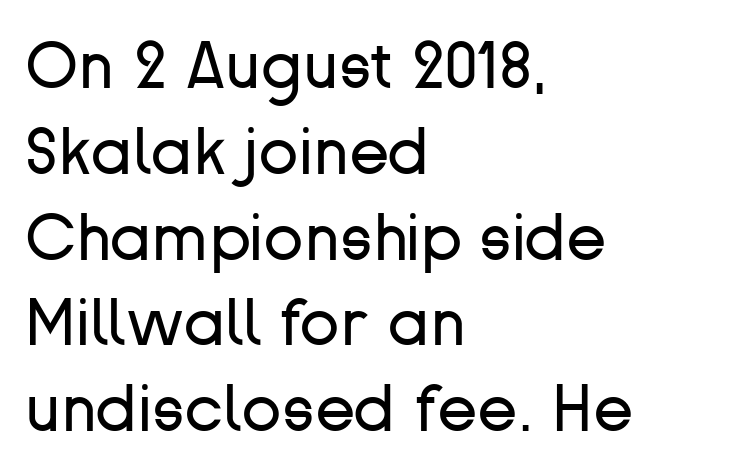
The image shows 66 px regular-weight sans-serif type, upright; set left-aligned, normal line spacing (1.3x), normal letter spacing, not underlined; low stroke contrast and a medium x-height.
